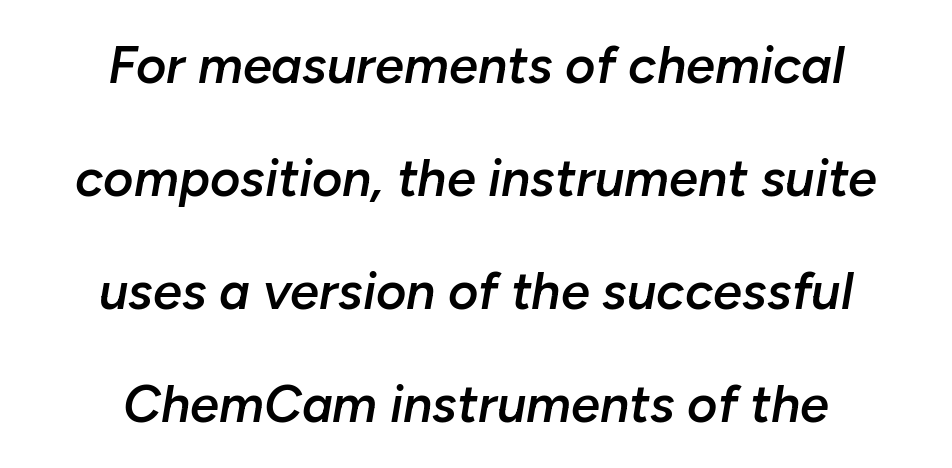
Q: Is the text bold? A: Semi-bold.
Q: Is the text italic (slanted)? A: Yes, it leans right by about 10 degrees.
Q: Is the text underlined? A: No.
Q: How is the paragraph aligned? A: Centered.
Q: Is the spacing between letters normal or unusually wide? A: Normal.
Q: Is the spacing between lines tight, normal or loose? A: Loose.
Q: Width (condensed, normal, or wide)? A: Normal.
Q: Stroke contrast? A: Low.
Q: x-height? A: Medium.
Q: Monospaced? A: No.
